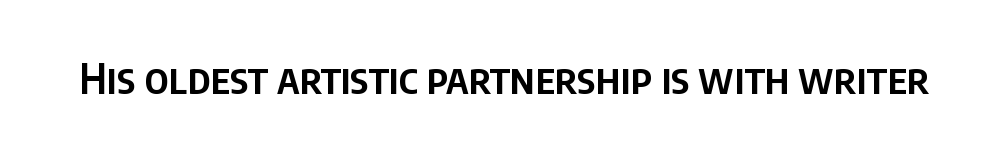
The image shows 42 px semibold, condensed sans-serif type, upright; set normal letter spacing, not underlined; low stroke contrast and a large x-height.
